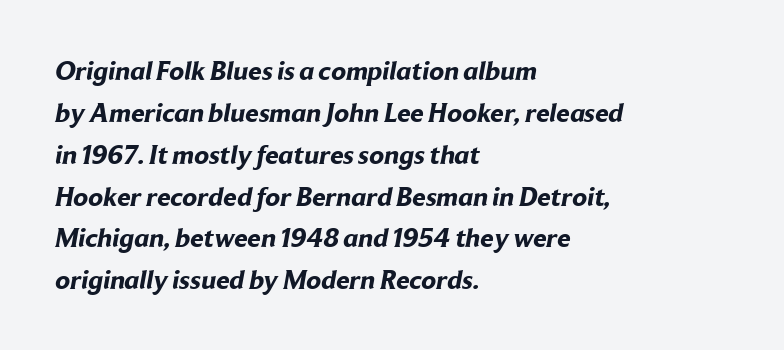
Every row of glyphs begins at an identical x-position on the left. Just letters on the line, the space beneath them empty. This block has exactly the height ordinary leading produces. The rendering uses a bold face; every stroke is thick and dark.
